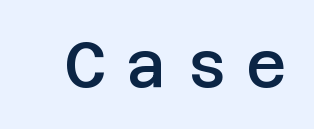
Q: Is the text bold? A: Semi-bold.
Q: Is the text italic (slanted)? A: No, it is upright.
Q: Is the typeface a serif or a sans-serif typeface? A: Sans-serif.
Q: Is the text underlined? A: No.
Q: Is the spacing between letters normal or unusually wide? A: Unusually wide.
Q: Width (condensed, normal, or wide)? A: Normal.
Q: Stroke contrast? A: Low.
Q: x-height? A: Large.
